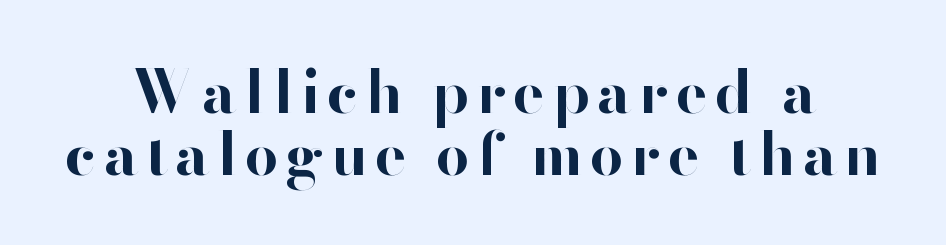
A typesetter would call this proportional, since set widths differ per character. Classification — sans serif. The letters stand upright; this is a roman face. The font is running at its bold setting. Any mark beneath the type? The region is blank. Vertically, the passage feels compressed, each row crowding the next.
